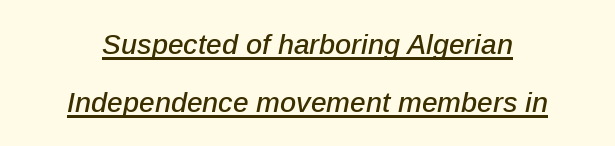
Honestly, the letter spacing is just normal — you wouldn't notice it. Looking at the ascenders, they clearly lean. One glance says open: line gaps are wider than usual. The typesetter has applied underlining to the passage shown. Note the varied advance widths — an 'i' is clearly narrower than an 'm'.
